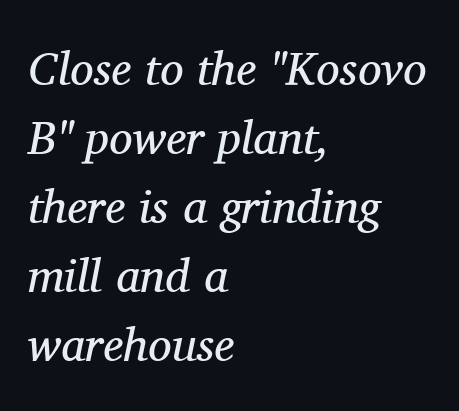
Q: Is the text bold? A: No.
Q: Is the text italic (slanted)? A: Yes, it leans right by about 11 degrees.
Q: Is the typeface a serif or a sans-serif typeface? A: Serif.
Q: Is the text underlined? A: No.
Q: How is the paragraph aligned? A: Left-aligned.
Q: Is the spacing between letters normal or unusually wide? A: Normal.
Q: Is the spacing between lines tight, normal or loose? A: Normal.
Q: Width (condensed, normal, or wide)? A: Normal.
Q: Stroke contrast? A: Medium.
Q: x-height? A: Medium.
Q: Monospaced? A: No.
